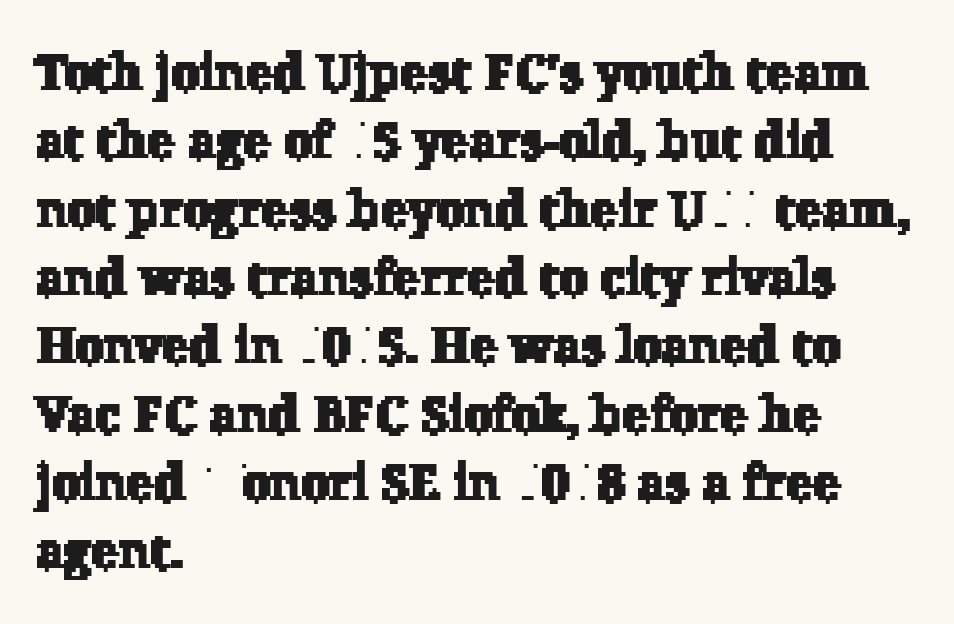
Q: Is the typeface a serif or a sans-serif typeface? A: Serif.
Q: Is the text underlined? A: No.
Q: How is the paragraph aligned? A: Left-aligned.
Q: Is the spacing between letters normal or unusually wide? A: Normal.
Q: Is the spacing between lines tight, normal or loose? A: Normal.
Q: Width (condensed, normal, or wide)? A: Normal.
Q: Stroke contrast? A: Low.
Q: x-height? A: Medium.
Q: Monospaced? A: No.
